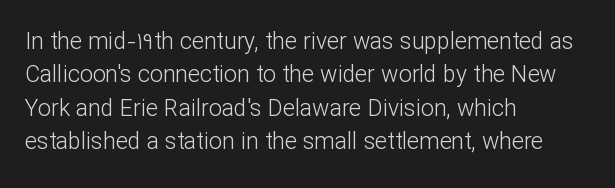
The image shows 23 px text type, upright; set left-aligned, normal line spacing (1.45x), normal letter spacing, not underlined.
